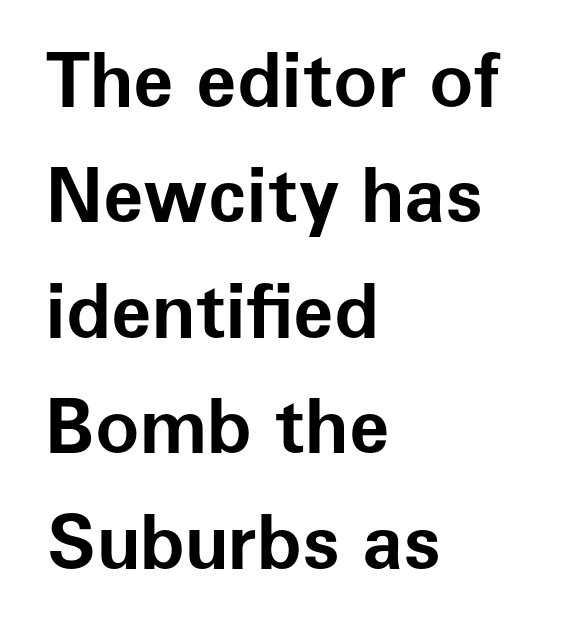
{"serif": "no", "italic": "no", "bold": "yes", "weight": "bold", "width": "normal", "stroke_contrast": "low", "x_height": "medium", "monospaced": "no", "underline": "no", "align": "left", "line_spacing": "normal", "line_spacing_ratio": 1.56, "letter_spacing": "normal", "letter_spacing_em": 0.0, "glyph_px": 74}
